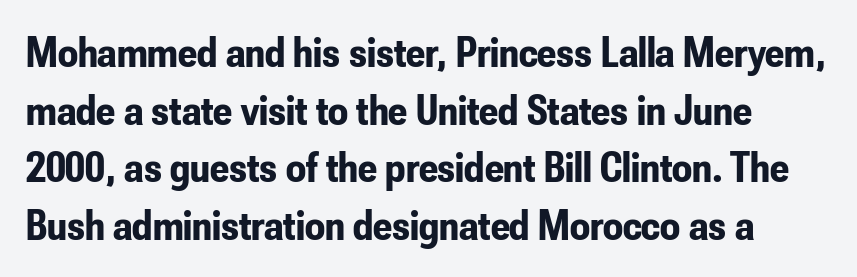
{"serif": "no", "italic": "no", "bold": "yes", "weight": "bold", "width": "condensed", "stroke_contrast": "low", "x_height": "small", "monospaced": "no", "underline": "no", "line_spacing": "normal", "line_spacing_ratio": 1.31, "letter_spacing": "normal", "letter_spacing_em": 0.0, "glyph_px": 44}
